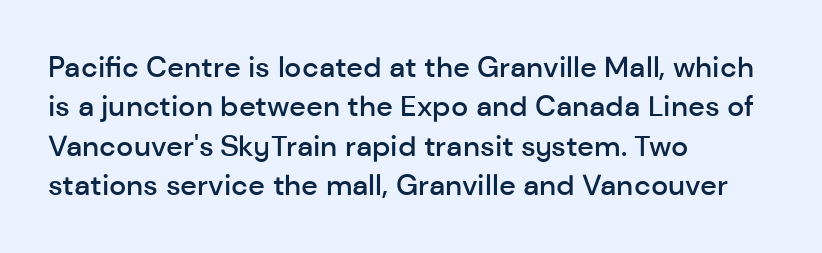
{"serif": "no", "italic": "no", "bold": "semi", "weight": "semibold", "width": "normal", "stroke_contrast": "low", "x_height": "medium", "monospaced": "no", "underline": "no", "align": "left", "line_spacing": "normal", "line_spacing_ratio": 1.36, "letter_spacing": "normal", "letter_spacing_em": 0.0, "glyph_px": 29}
